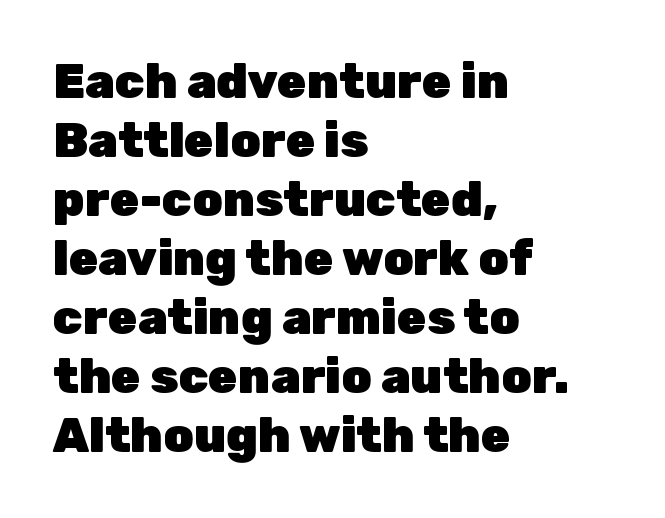
Q: Is the text bold? A: Yes.
Q: Is the text italic (slanted)? A: No, it is upright.
Q: Is the typeface a serif or a sans-serif typeface? A: Sans-serif.
Q: Is the text underlined? A: No.
Q: How is the paragraph aligned? A: Left-aligned.
Q: Is the spacing between letters normal or unusually wide? A: Normal.
Q: Width (condensed, normal, or wide)? A: Normal.
Q: Stroke contrast? A: Low.
Q: x-height? A: Medium.
Q: Monospaced? A: No.
